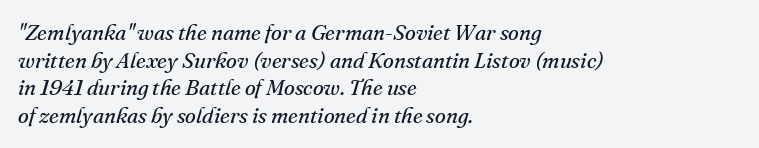
Q: Is the text bold? A: No.
Q: Is the text italic (slanted)? A: Yes, it leans right by about 16 degrees.
Q: Is the text underlined? A: No.
Q: How is the paragraph aligned? A: Left-aligned.
Q: Is the spacing between letters normal or unusually wide? A: Normal.
Q: Is the spacing between lines tight, normal or loose? A: Normal.
